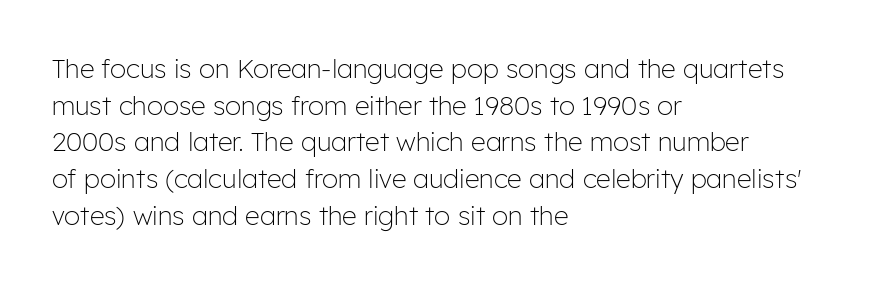
Q: Is the text bold? A: No.
Q: Is the text italic (slanted)? A: No, it is upright.
Q: Is the text underlined? A: No.
Q: How is the paragraph aligned? A: Left-aligned.
Q: Is the spacing between letters normal or unusually wide? A: Normal.
Q: Is the spacing between lines tight, normal or loose? A: Normal.
